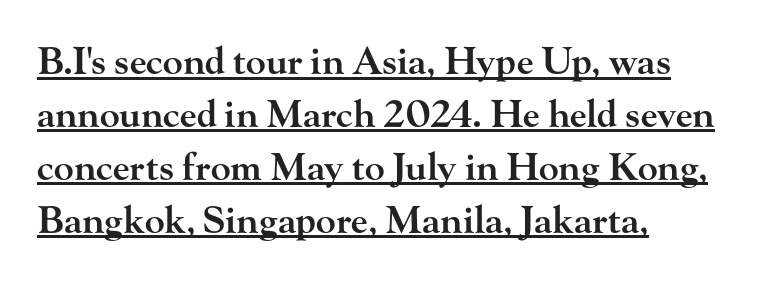
Is the block centered? No — it sits flush against the left margin. Are there feet on the stems? There are — it's a serif. Every letter is mildly thick-stroked: semibold rather than bold. A typesetter would call this proportional, since set widths differ per character. The passage shown stacks its lines at a standard gap. The lettering stays uniformly vertical, giving the passage a roman look.
